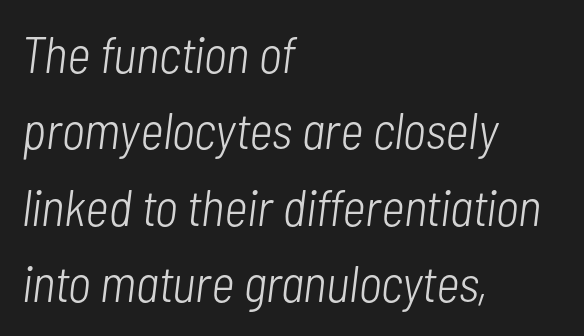
Q: Is the text bold? A: No.
Q: Is the text italic (slanted)? A: Yes, it leans right by about 7 degrees.
Q: Is the text underlined? A: No.
Q: How is the paragraph aligned? A: Left-aligned.
Q: Is the spacing between letters normal or unusually wide? A: Normal.
Q: Is the spacing between lines tight, normal or loose? A: Normal.
Q: Width (condensed, normal, or wide)? A: Condensed.
Q: Stroke contrast? A: Low.
Q: x-height? A: Medium.
Q: Monospaced? A: No.
